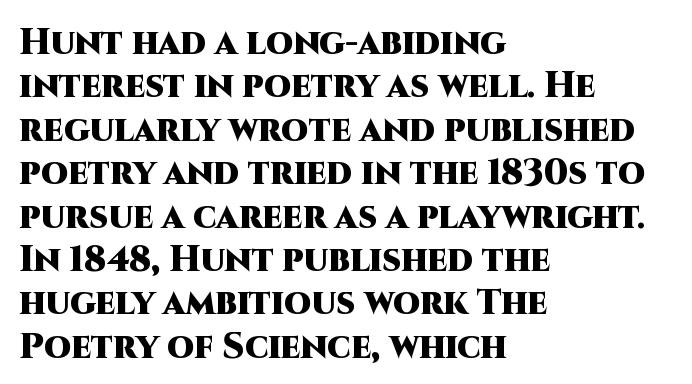
Q: Is the text bold? A: Yes.
Q: Is the text italic (slanted)? A: No, it is upright.
Q: Is the typeface a serif or a sans-serif typeface? A: Sans-serif.
Q: Is the text underlined? A: No.
Q: How is the paragraph aligned? A: Left-aligned.
Q: Is the spacing between letters normal or unusually wide? A: Normal.
Q: Width (condensed, normal, or wide)? A: Normal.
Q: Stroke contrast? A: High.
Q: x-height? A: Large.
Q: Monospaced? A: No.
